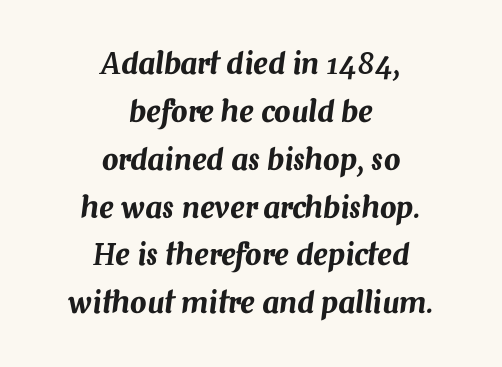
The image shows 29 px text type, italic (leaning right); set centered, normal line spacing (1.65x), normal letter spacing, not underlined; medium stroke contrast and a medium x-height.
